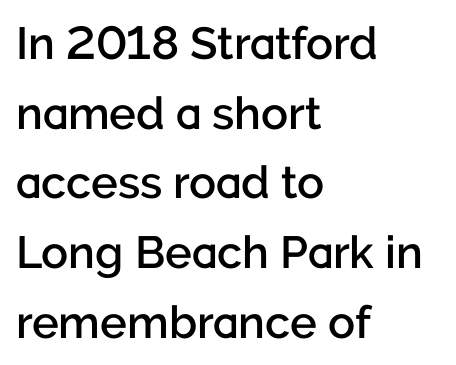
Q: Is the text bold? A: Semi-bold.
Q: Is the text italic (slanted)? A: No, it is upright.
Q: Is the typeface a serif or a sans-serif typeface? A: Sans-serif.
Q: Is the text underlined? A: No.
Q: How is the paragraph aligned? A: Left-aligned.
Q: Is the spacing between letters normal or unusually wide? A: Normal.
Q: Is the spacing between lines tight, normal or loose? A: Normal.
Q: Width (condensed, normal, or wide)? A: Normal.
Q: Stroke contrast? A: Low.
Q: x-height? A: Medium.
Q: Monospaced? A: No.
